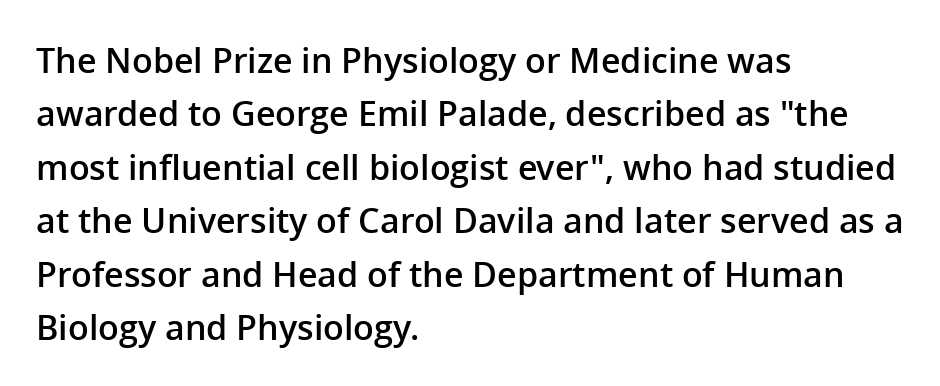
{"serif": "no", "italic": "no", "bold": "semi", "weight": "semibold", "width": "normal", "stroke_contrast": "low", "x_height": "medium", "monospaced": "no", "underline": "no", "align": "left", "line_spacing": "normal", "line_spacing_ratio": 1.57, "letter_spacing": "normal", "letter_spacing_em": 0.0, "glyph_px": 34}
